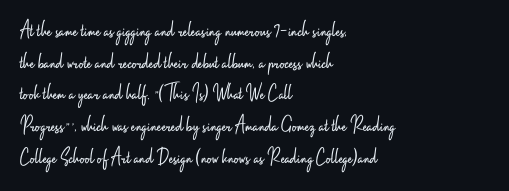
Line spacing here is normal. The text block is weighted toward the left margin, trailing off unevenly rightward. Lines of text with bare space underneath. Nothing unusual about the tracking: characters are spaced as the font intends. A quiet, ordinary-to-light weight characterises the typeface.
